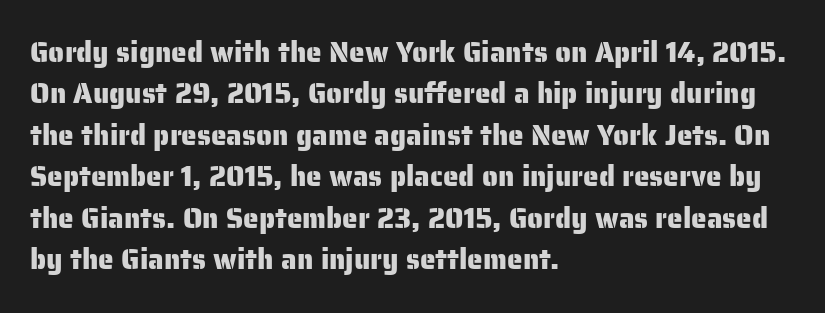
{"serif": "no", "italic": "no", "width": "normal", "stroke_contrast": "low", "x_height": "medium", "monospaced": "no", "underline": "no", "align": "left", "line_spacing": "normal", "line_spacing_ratio": 1.48, "letter_spacing": "normal", "letter_spacing_em": 0.0, "glyph_px": 28}
